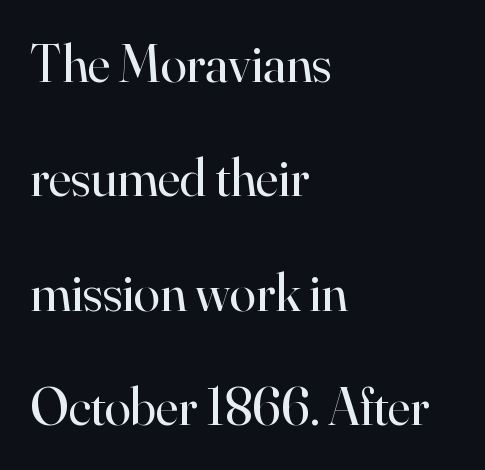
{"serif": "yes", "italic": "no", "bold": "no", "weight": "regular", "width": "normal", "stroke_contrast": "high", "x_height": "small", "monospaced": "no", "underline": "no", "align": "left", "line_spacing": "loose", "line_spacing_ratio": 2.16, "letter_spacing": "normal", "letter_spacing_em": 0.0, "glyph_px": 53}
